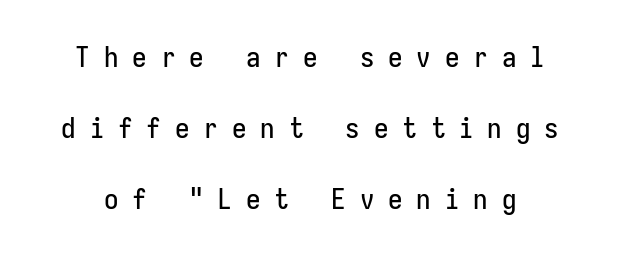
The image shows 29 px condensed sans-serif type, upright, monospaced; set loose line spacing (2.44x), unusually wide letter spacing (+0.48 em), not underlined; low stroke contrast and a medium x-height.
